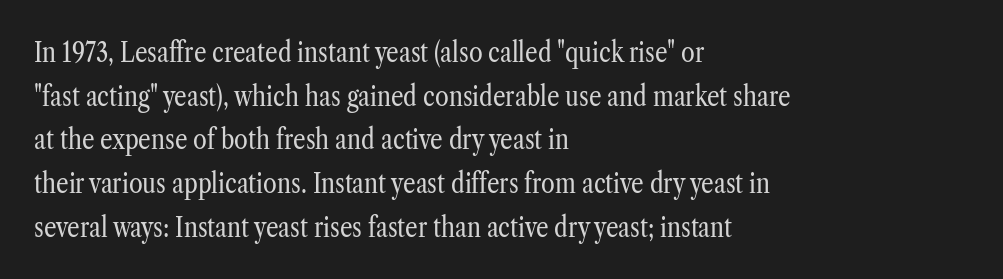
The image shows 28 px regular-weight, condensed serif type, upright; set left-aligned, normal line spacing (1.56x), normal letter spacing, not underlined; low stroke contrast and a medium x-height.
